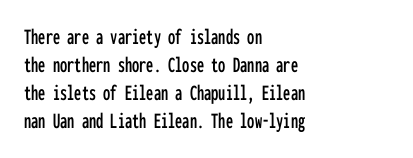
Q: Is the text italic (slanted)? A: No, it is upright.
Q: Is the text underlined? A: No.
Q: How is the paragraph aligned? A: Left-aligned.
Q: Is the spacing between letters normal or unusually wide? A: Normal.
